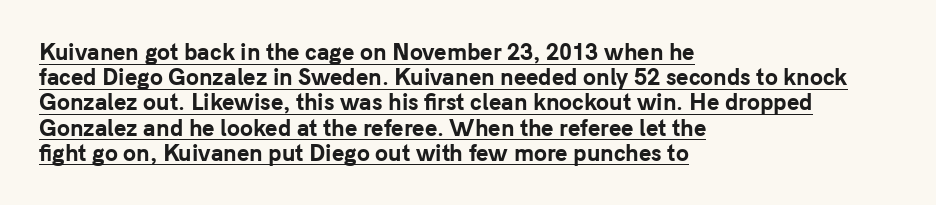
If you drew a line through each stem, it would be perfectly vertical. The paragraph shown leans on its left margin. Does the weight exceed regular? Yes, all the way to bold. Every word sits above its own underline.
